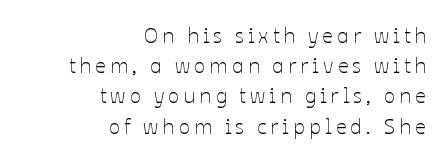
Q: Is the text bold? A: No.
Q: Is the text italic (slanted)? A: No, it is upright.
Q: Is the text underlined? A: No.
Q: How is the paragraph aligned? A: Right-aligned.
Q: Is the spacing between letters normal or unusually wide? A: Unusually wide.
Q: Is the spacing between lines tight, normal or loose? A: Normal.
